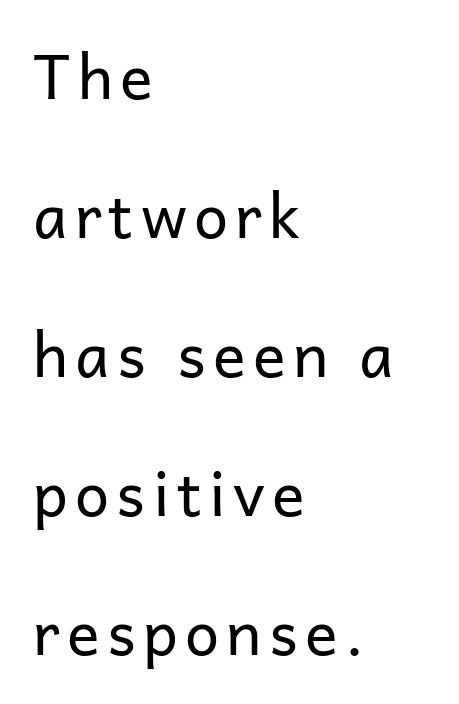
{"serif": "no", "italic": "no", "bold": "no", "weight": "regular", "width": "normal", "stroke_contrast": "low", "x_height": "medium", "monospaced": "no", "underline": "no", "align": "left", "line_spacing": "loose", "line_spacing_ratio": 2.28, "glyph_px": 61}
